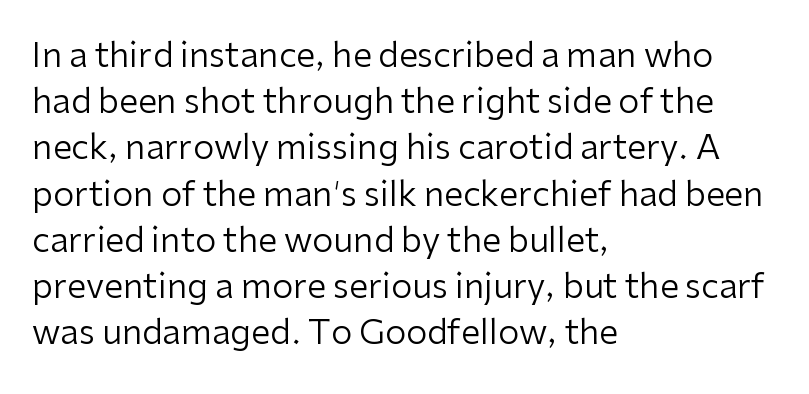
Q: Is the text bold? A: No.
Q: Is the text italic (slanted)? A: No, it is upright.
Q: Is the typeface a serif or a sans-serif typeface? A: Sans-serif.
Q: Is the text underlined? A: No.
Q: How is the paragraph aligned? A: Left-aligned.
Q: Is the spacing between letters normal or unusually wide? A: Normal.
Q: Is the spacing between lines tight, normal or loose? A: Normal.
Q: Width (condensed, normal, or wide)? A: Normal.
Q: Stroke contrast? A: Low.
Q: x-height? A: Medium.
Q: Monospaced? A: No.
